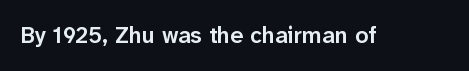
Q: Is the text bold? A: Semi-bold.
Q: Is the text italic (slanted)? A: No, it is upright.
Q: Is the text underlined? A: No.
Q: Is the spacing between letters normal or unusually wide? A: Normal.
